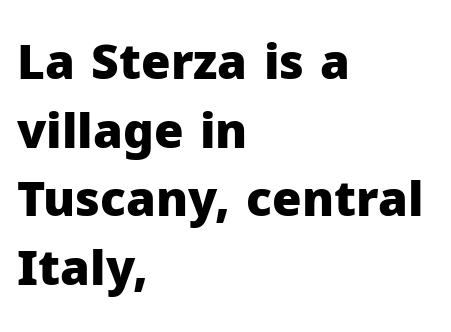
The image shows 48 px heavy sans-serif type, upright; set left-aligned, normal line spacing (1.43x), normal letter spacing, not underlined; low stroke contrast and a medium x-height.
